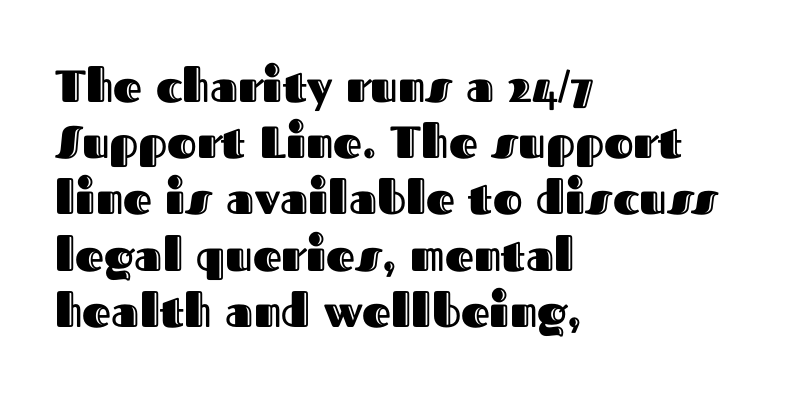
Q: Is the text italic (slanted)? A: No, it is upright.
Q: Is the text underlined? A: No.
Q: How is the paragraph aligned? A: Left-aligned.
Q: Is the spacing between letters normal or unusually wide? A: Normal.
Q: Is the spacing between lines tight, normal or loose? A: Normal.
Q: Width (condensed, normal, or wide)? A: Normal.
Q: x-height? A: Medium.
Q: Monospaced? A: No.
